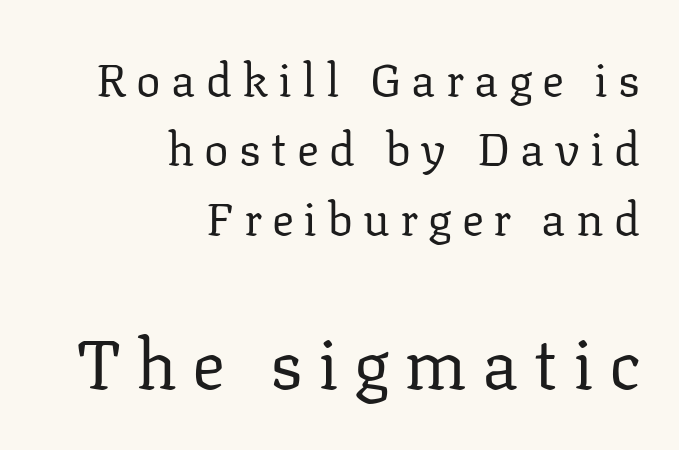
Q: Is the text bold? A: No.
Q: Is the text italic (slanted)? A: No, it is upright.
Q: Is the typeface a serif or a sans-serif typeface? A: Serif.
Q: Is the text underlined? A: No.
Q: How is the paragraph aligned? A: Right-aligned.
Q: Is the spacing between letters normal or unusually wide? A: Unusually wide.
Q: Is the spacing between lines tight, normal or loose? A: Normal.
Q: Which block of text is set in a larger size, the first (top) or the second (bottom)? A: The second (bottom) one.
Q: Width (condensed, normal, or wide)? A: Normal.
Q: Stroke contrast? A: Low.
Q: x-height? A: Medium.
Q: Monospaced? A: No.
